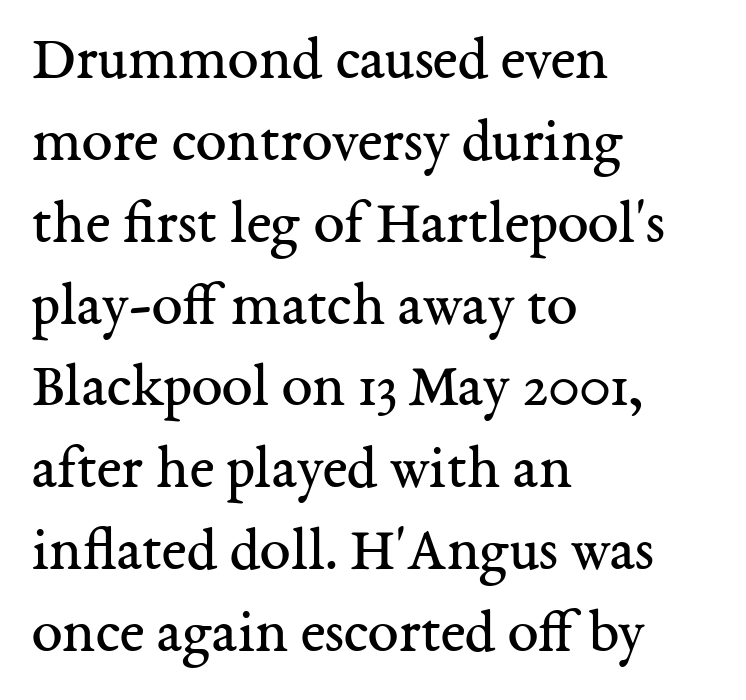
Q: Is the text bold? A: No.
Q: Is the text italic (slanted)? A: No, it is upright.
Q: Is the typeface a serif or a sans-serif typeface? A: Serif.
Q: Is the text underlined? A: No.
Q: How is the paragraph aligned? A: Left-aligned.
Q: Is the spacing between letters normal or unusually wide? A: Normal.
Q: Is the spacing between lines tight, normal or loose? A: Normal.
Q: Width (condensed, normal, or wide)? A: Normal.
Q: Stroke contrast? A: Medium.
Q: x-height? A: Medium.
Q: Monospaced? A: No.
